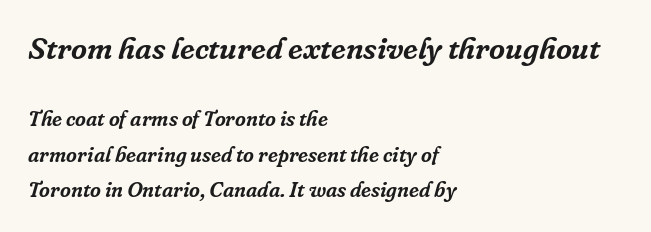
The leading is moderate, giving the passage an even texture. The more generous point size was reserved for the upper chunk. You could not count columns in this text — the font is proportionally spaced. The rendering applies a slant to the glyphs.
